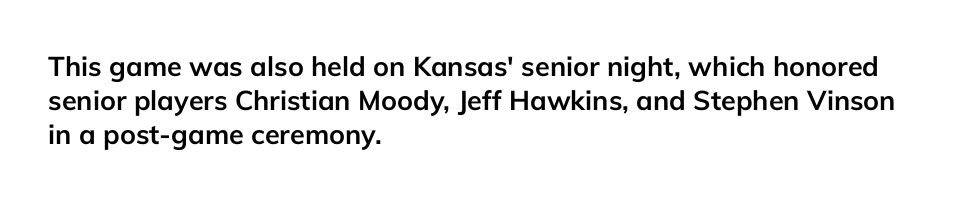
{"italic": "no", "bold": "yes", "underline": "no", "align": "left", "line_spacing": "normal", "line_spacing_ratio": 1.26, "letter_spacing": "normal", "letter_spacing_em": 0.0, "glyph_px": 27}
